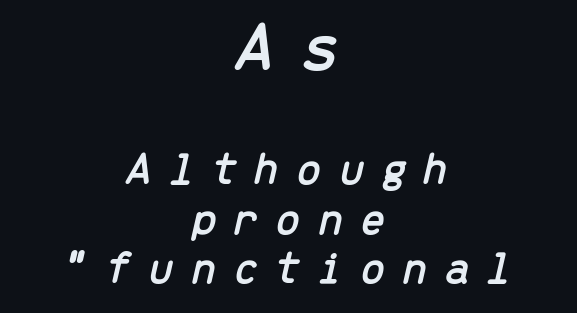
{"italic": "yes", "lean": "right", "slant_degrees": 13, "width": "normal", "stroke_contrast": "low", "x_height": "medium", "monospaced": "yes", "underline": "no", "align": "center", "line_spacing": "tight", "line_spacing_ratio": 1.05, "letter_spacing": "wide", "letter_spacing_em": 0.34, "larger_block": "first", "size_ratio": 1.51, "glyph_px": 71}
